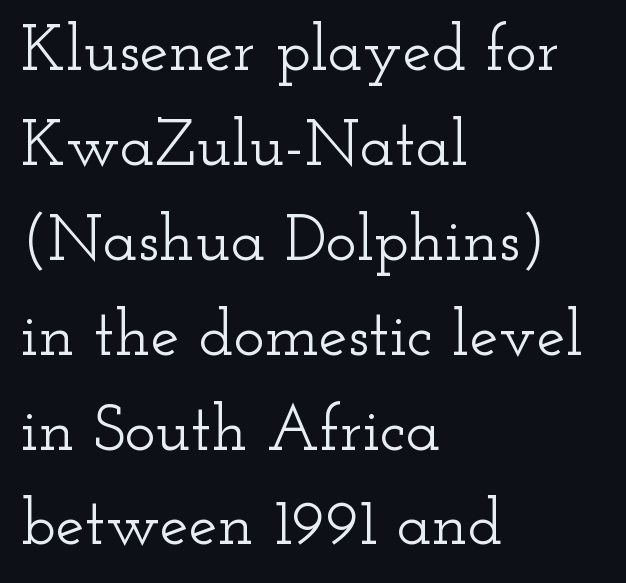
Q: Is the text italic (slanted)? A: No, it is upright.
Q: Is the typeface a serif or a sans-serif typeface? A: Serif.
Q: Is the text underlined? A: No.
Q: How is the paragraph aligned? A: Left-aligned.
Q: Is the spacing between letters normal or unusually wide? A: Normal.
Q: Is the spacing between lines tight, normal or loose? A: Normal.
Q: Width (condensed, normal, or wide)? A: Wide.
Q: Stroke contrast? A: Low.
Q: x-height? A: Small.
Q: Monospaced? A: No.
